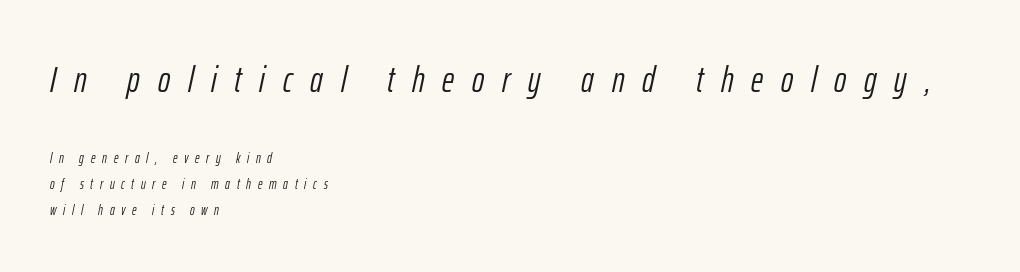
The image shows 37 px light, condensed type, italic (leaning right); set left-aligned, line spacing 1.83x, unusually wide letter spacing (+0.48 em), not underlined; the first (top) block is 2.64x larger; low stroke contrast and a medium x-height.
